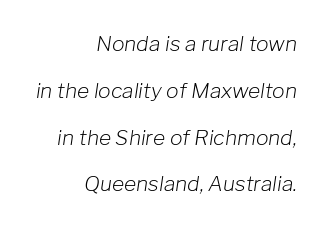
Q: Is the text bold? A: No.
Q: Is the text italic (slanted)? A: Yes, it leans right by about 8 degrees.
Q: Is the text underlined? A: No.
Q: How is the paragraph aligned? A: Right-aligned.
Q: Is the spacing between letters normal or unusually wide? A: Normal.
Q: Is the spacing between lines tight, normal or loose? A: Loose.
